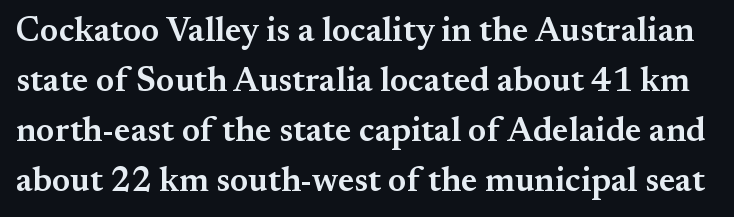
{"serif": "yes", "italic": "no", "bold": "semi", "weight": "semibold", "width": "normal", "stroke_contrast": "medium", "x_height": "small", "monospaced": "no", "underline": "no", "line_spacing": "normal", "line_spacing_ratio": 1.47, "letter_spacing": "normal", "letter_spacing_em": 0.0, "glyph_px": 34}
